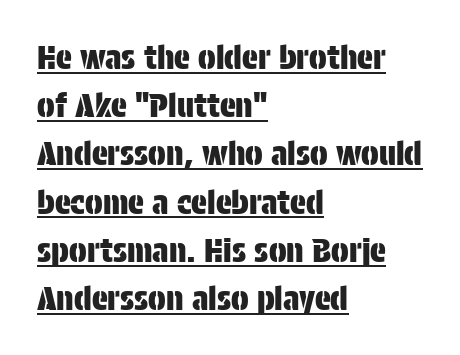
Descenders here cross a horizontal rule under the line. This sample uses plain, unmodified letter spacing. If you measured baseline to baseline, you'd find a middling distance. The lines are quadded left. The font's upright variant was chosen for this text. Observe the absence of serifs on each vertical stroke in this sample.
